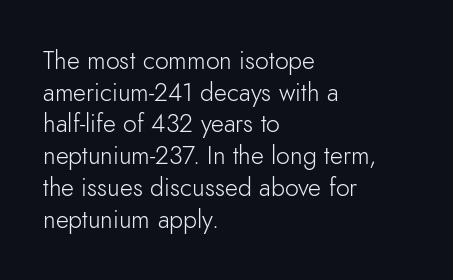
{"italic": "no", "bold": "no", "underline": "no", "align": "left", "line_spacing": "normal", "line_spacing_ratio": 1.27, "letter_spacing": "normal", "letter_spacing_em": 0.0, "glyph_px": 25}
